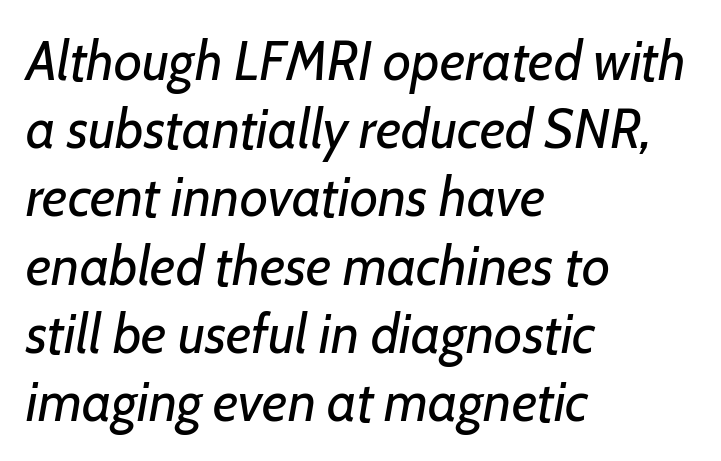
{"italic": "yes", "lean": "right", "slant_degrees": 7, "bold": "no", "weight": "regular", "width": "normal", "stroke_contrast": "low", "x_height": "medium", "monospaced": "no", "underline": "no", "align": "left", "line_spacing_ratio": 1.24, "letter_spacing": "normal", "letter_spacing_em": 0.0, "glyph_px": 55}
